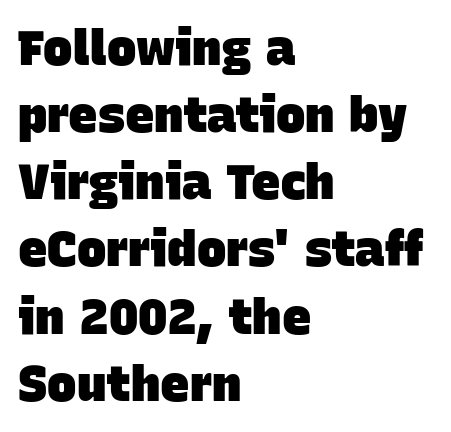
Q: Is the text bold? A: Yes.
Q: Is the typeface a serif or a sans-serif typeface? A: Sans-serif.
Q: Is the text underlined? A: No.
Q: How is the paragraph aligned? A: Left-aligned.
Q: Is the spacing between letters normal or unusually wide? A: Normal.
Q: Is the spacing between lines tight, normal or loose? A: Normal.
Q: Width (condensed, normal, or wide)? A: Normal.
Q: Stroke contrast? A: Low.
Q: x-height? A: Large.
Q: Monospaced? A: No.
